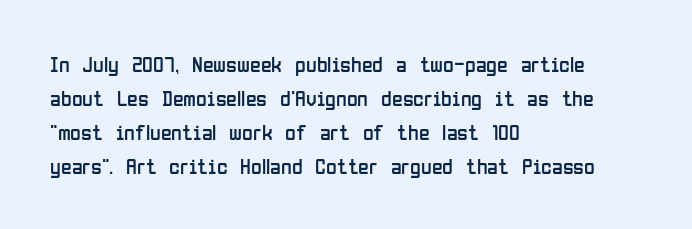
{"italic": "no", "bold": "no", "underline": "no", "align": "left", "line_spacing": "normal", "line_spacing_ratio": 1.54, "letter_spacing": "normal", "letter_spacing_em": 0.0, "glyph_px": 22}
